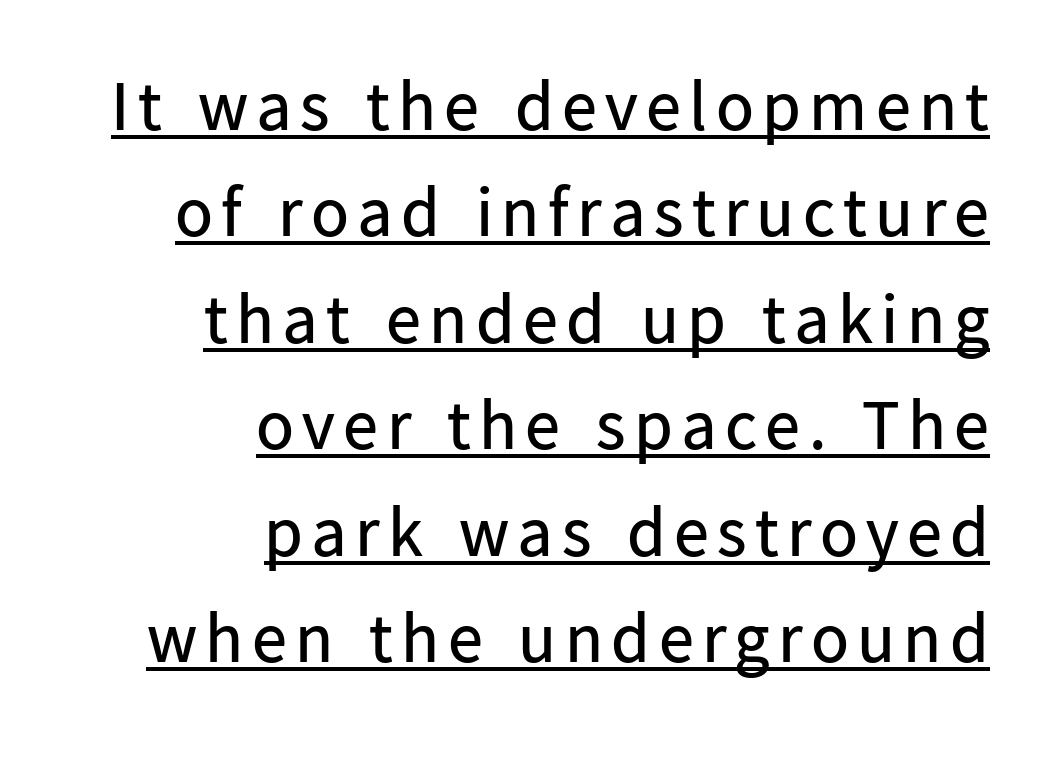
Q: Is the text bold? A: No.
Q: Is the text italic (slanted)? A: No, it is upright.
Q: Is the typeface a serif or a sans-serif typeface? A: Sans-serif.
Q: Is the text underlined? A: Yes.
Q: How is the paragraph aligned? A: Right-aligned.
Q: Is the spacing between lines tight, normal or loose? A: Normal.
Q: Width (condensed, normal, or wide)? A: Normal.
Q: Stroke contrast? A: Low.
Q: x-height? A: Medium.
Q: Monospaced? A: No.
